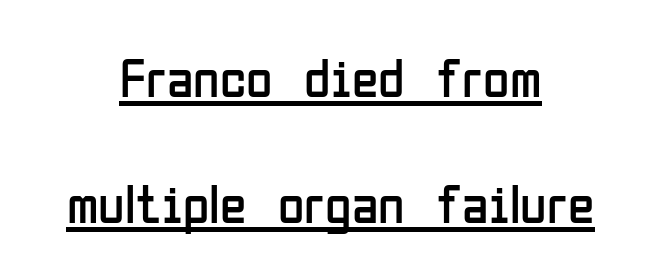
{"serif": "no", "italic": "no", "bold": "no", "weight": "regular", "width": "condensed", "stroke_contrast": "low", "x_height": "medium", "monospaced": "no", "underline": "yes", "align": "center", "line_spacing": "loose", "line_spacing_ratio": 2.33, "letter_spacing": "normal", "letter_spacing_em": 0.0, "glyph_px": 54}
